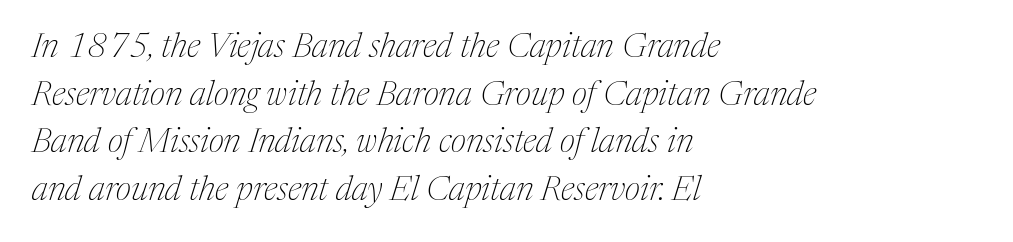
One-word summary of the alignment: left. Descender tails drop into unmarked territory. There is no visible air inserted between adjacent glyphs. A typesetter would label this face a serif. The passage shown is not bold in any degree. A normal amount of white space separates one row of letters from the next.
